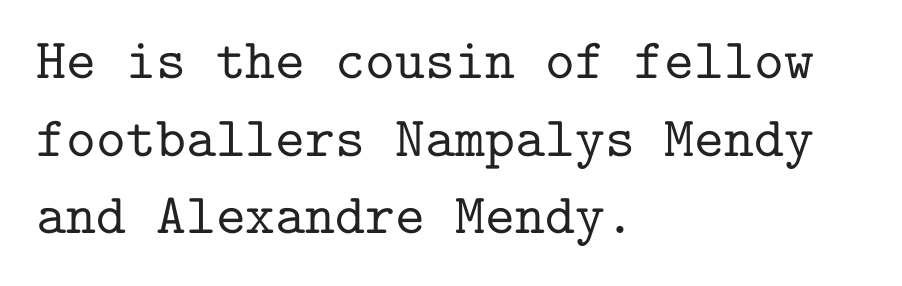
{"serif": "yes", "italic": "no", "width": "normal", "stroke_contrast": "low", "x_height": "medium", "monospaced": "yes", "underline": "no", "align": "left", "line_spacing": "normal", "line_spacing_ratio": 1.36, "letter_spacing": "normal", "letter_spacing_em": 0.0, "glyph_px": 57}
